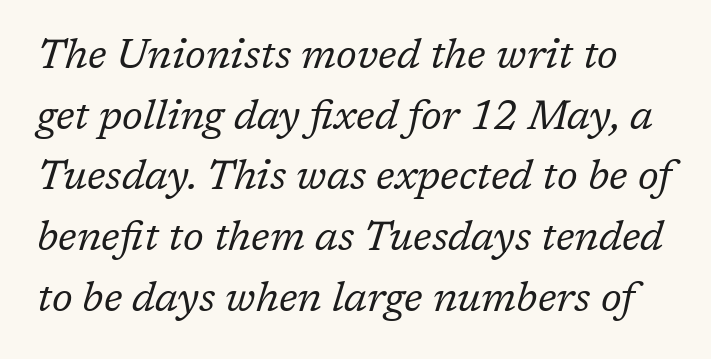
The image shows 41 px regular-weight serif type, italic (leaning right); set normal line spacing (1.48x), normal letter spacing, not underlined; low stroke contrast and a medium x-height.
